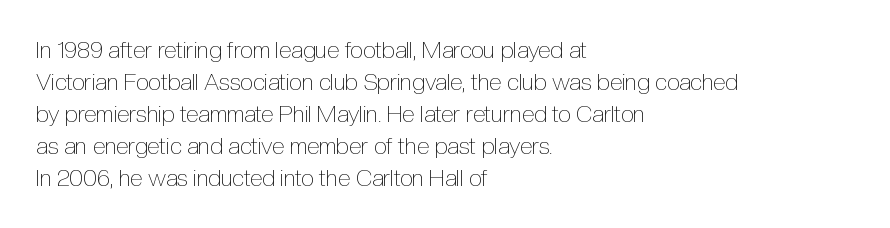
The image shows 23 px text type, upright; set left-aligned, normal line spacing (1.39x), normal letter spacing, not underlined.
